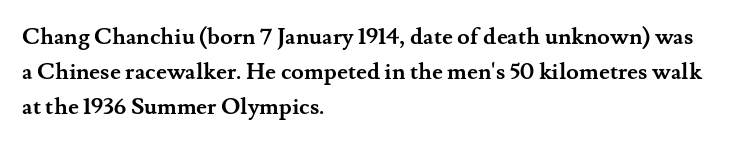
Q: Is the text bold? A: Yes.
Q: Is the text italic (slanted)? A: No, it is upright.
Q: Is the text underlined? A: No.
Q: How is the paragraph aligned? A: Left-aligned.
Q: Is the spacing between letters normal or unusually wide? A: Normal.
Q: Is the spacing between lines tight, normal or loose? A: Normal.
